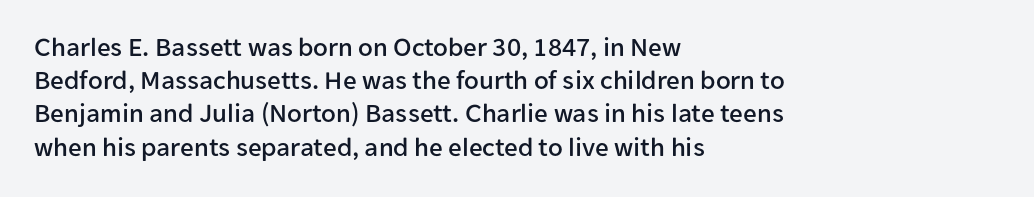
Q: Is the text italic (slanted)? A: No, it is upright.
Q: Is the text underlined? A: No.
Q: How is the paragraph aligned? A: Left-aligned.
Q: Is the spacing between letters normal or unusually wide? A: Normal.
